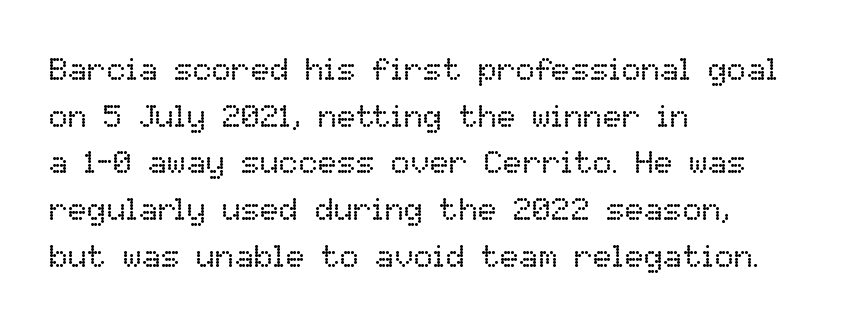
{"italic": "no", "bold": "no", "weight": "regular", "width": "normal", "stroke_contrast": "low", "x_height": "medium", "monospaced": "no", "underline": "no", "align": "left", "line_spacing": "normal", "line_spacing_ratio": 1.46, "letter_spacing": "normal", "letter_spacing_em": 0.0, "glyph_px": 32}
